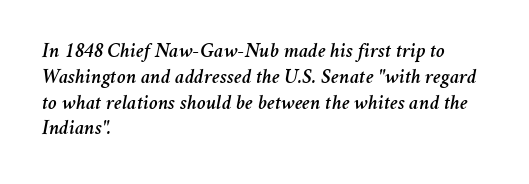
Q: Is the text italic (slanted)? A: Yes, it leans right by about 11 degrees.
Q: Is the text underlined? A: No.
Q: How is the paragraph aligned? A: Left-aligned.
Q: Is the spacing between letters normal or unusually wide? A: Normal.
